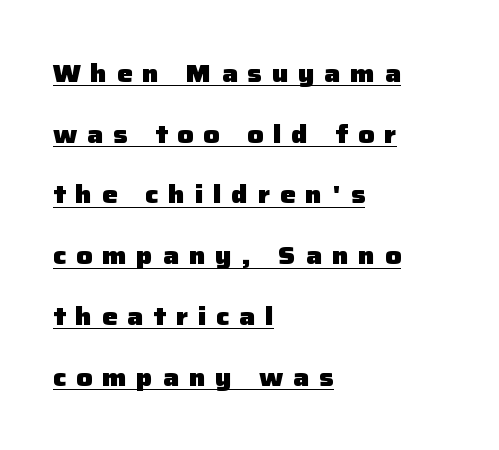
The image shows 25 px bold type, upright; set left-aligned, loose line spacing (2.43x), unusually wide letter spacing (+0.39 em), underlined.
